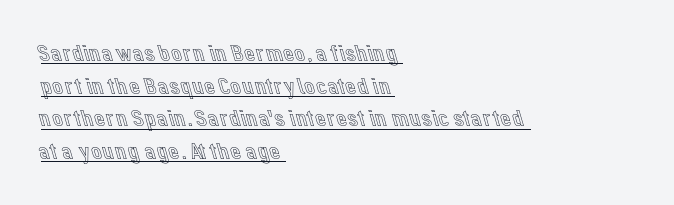
This sample keeps an unexceptional amount of space between lines. This rendering uses left alignment, leaving the right contour irregular. Glyph-to-glyph distance matches everyday printed text. The lettering is marked with a stroke running underneath it.
